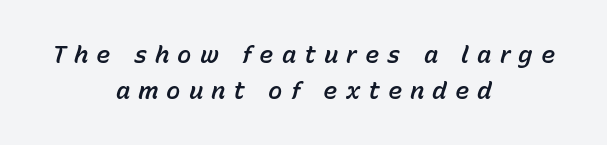
Emphasis-style slanted type is in use. Vertically, the passage feels balanced, rows spaced as you'd expect. Honestly, the letter spacing is so wide it's the main thing you notice. The baseline area is clear. Typeset on center — no edge is straight.
